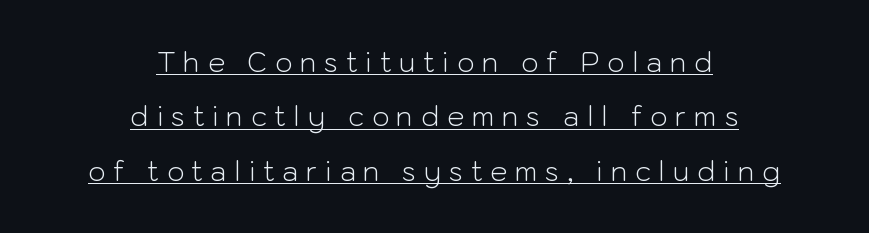
{"italic": "no", "bold": "no", "underline": "yes", "align": "center", "line_spacing": "loose", "line_spacing_ratio": 2.01, "letter_spacing": "wide", "letter_spacing_em": 0.29, "glyph_px": 27}
